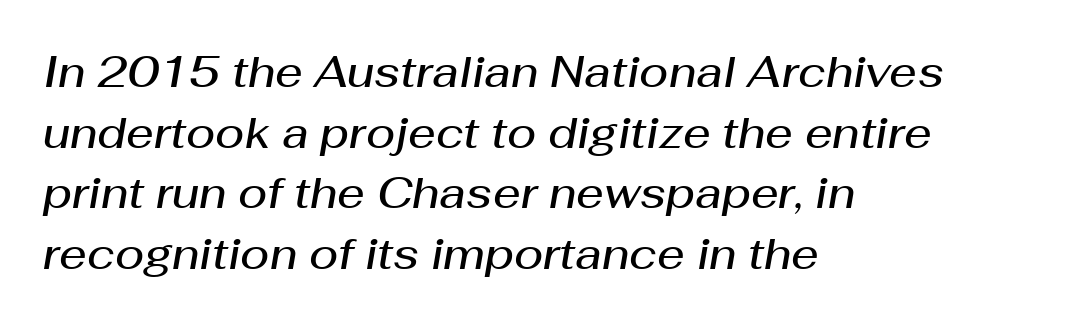
The image shows 43 px semibold type, italic (leaning right); set left-aligned, normal line spacing (1.41x), normal letter spacing, not underlined; medium stroke contrast and a medium x-height.
